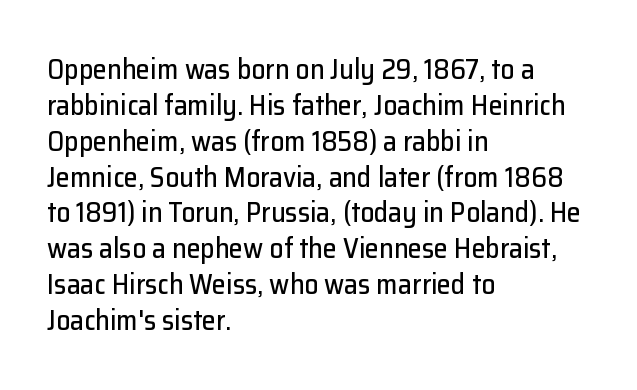
The image shows 28 px sans-serif type, upright; set left-aligned, normal line spacing (1.28x), normal letter spacing, not underlined; low stroke contrast and a medium x-height.
